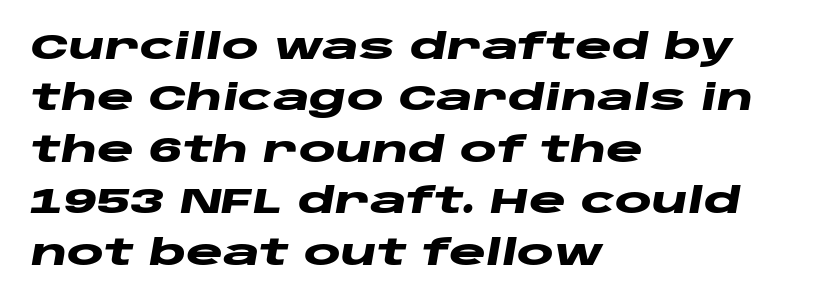
The image shows 35 px heavy, wide type, italic (leaning right); set left-aligned, normal line spacing (1.47x), normal letter spacing, not underlined; low stroke contrast and a large x-height.
